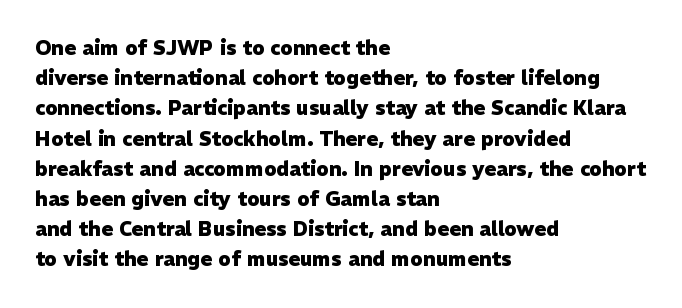
{"italic": "no", "bold": "yes", "underline": "no", "align": "left", "line_spacing": "normal", "line_spacing_ratio": 1.51, "letter_spacing": "normal", "letter_spacing_em": 0.0, "glyph_px": 20}
